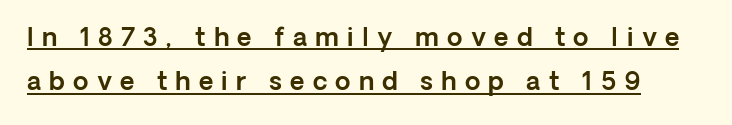
Characters follow at a spacing far wider than the type designer built in. Posture: vertical. A rule runs beneath these lines of type.
